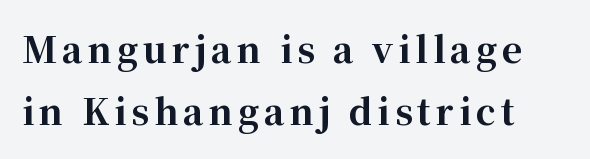
The image shows 35 px bold serif type, upright; set line spacing 1.78x, not underlined; high stroke contrast and a medium x-height.
